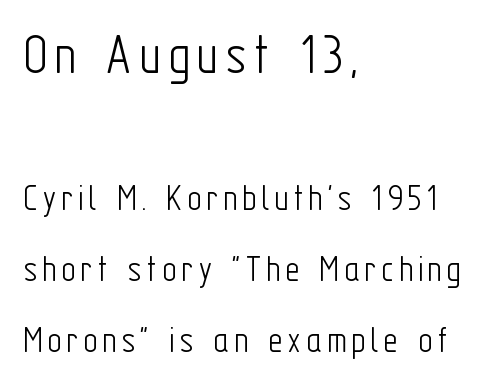
Top chunk: large. Bottom chunk: small. No heavy texture on the line: the type isn't bold. This rendering uses left alignment, leaving the right contour irregular. Italic? Not at all — the glyphs are vertical.
